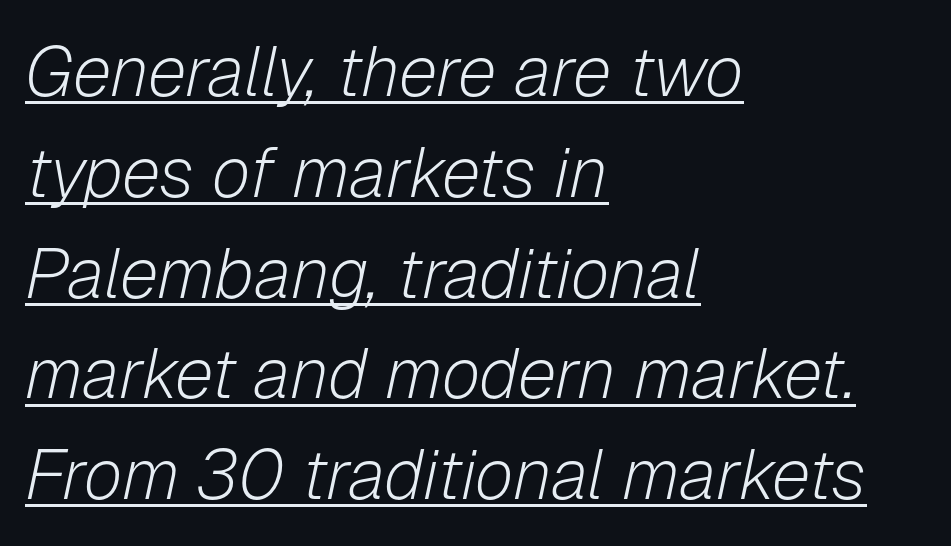
Q: Is the text bold? A: No.
Q: Is the text italic (slanted)? A: Yes, it leans right by about 12 degrees.
Q: Is the text underlined? A: Yes.
Q: How is the paragraph aligned? A: Left-aligned.
Q: Is the spacing between letters normal or unusually wide? A: Normal.
Q: Is the spacing between lines tight, normal or loose? A: Normal.
Q: Width (condensed, normal, or wide)? A: Normal.
Q: Stroke contrast? A: Low.
Q: x-height? A: Medium.
Q: Monospaced? A: No.
